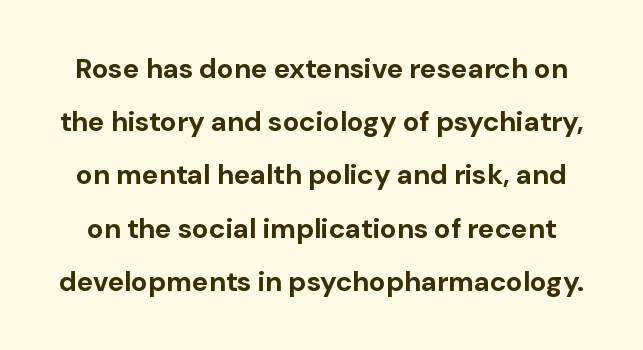
{"serif": "no", "italic": "no", "bold": "yes", "weight": "bold", "width": "normal", "stroke_contrast": "low", "x_height": "medium", "monospaced": "no", "underline": "no", "line_spacing": "loose", "line_spacing_ratio": 1.9, "letter_spacing": "normal", "letter_spacing_em": 0.0, "glyph_px": 28}
